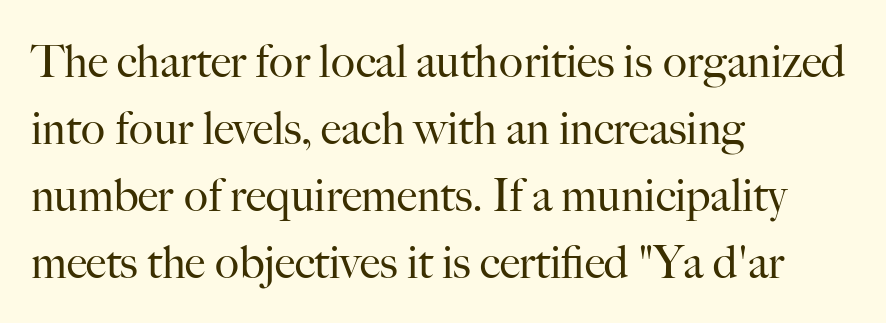
Compared with typical body copy, the letter spacing here is the same. The type family on display is of the serif kind. In terms of posture, this sample is upright. A light-to-regular cut is what we see here. You could not count columns in this text — the font is proportionally spaced. Line spacing here is normal.
